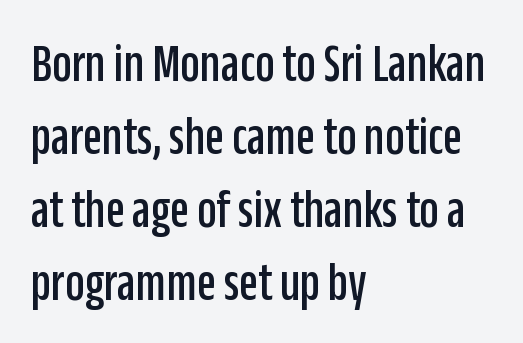
Q: Is the text italic (slanted)? A: No, it is upright.
Q: Is the typeface a serif or a sans-serif typeface? A: Sans-serif.
Q: Is the text underlined? A: No.
Q: How is the paragraph aligned? A: Left-aligned.
Q: Is the spacing between letters normal or unusually wide? A: Normal.
Q: Is the spacing between lines tight, normal or loose? A: Normal.
Q: Width (condensed, normal, or wide)? A: Condensed.
Q: Stroke contrast? A: Low.
Q: x-height? A: Large.
Q: Monospaced? A: No.
